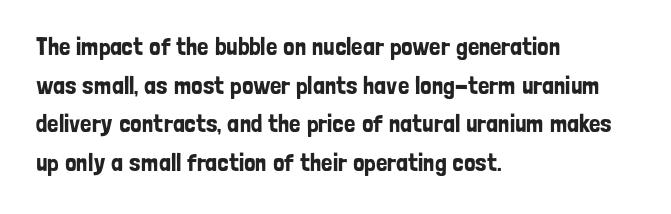
{"italic": "no", "underline": "no", "align": "left", "line_spacing": "normal", "line_spacing_ratio": 1.55, "letter_spacing": "normal", "letter_spacing_em": 0.0, "glyph_px": 25}
